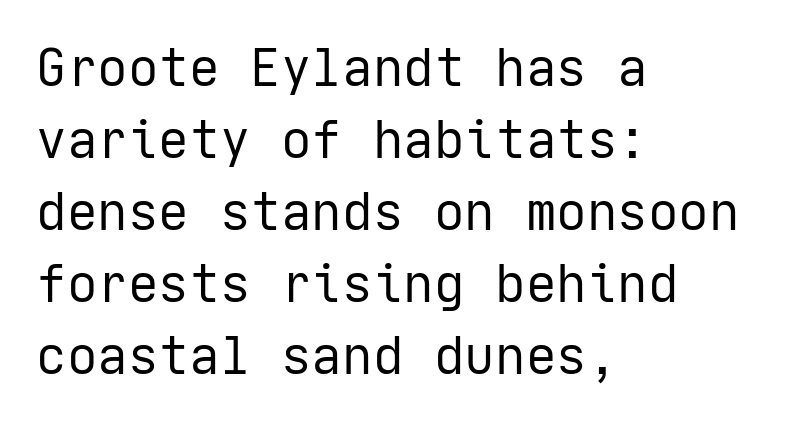
Q: Is the text bold? A: No.
Q: Is the text italic (slanted)? A: No, it is upright.
Q: Is the typeface a serif or a sans-serif typeface? A: Sans-serif.
Q: Is the text underlined? A: No.
Q: How is the paragraph aligned? A: Left-aligned.
Q: Is the spacing between letters normal or unusually wide? A: Normal.
Q: Is the spacing between lines tight, normal or loose? A: Normal.
Q: Width (condensed, normal, or wide)? A: Normal.
Q: Stroke contrast? A: Low.
Q: x-height? A: Medium.
